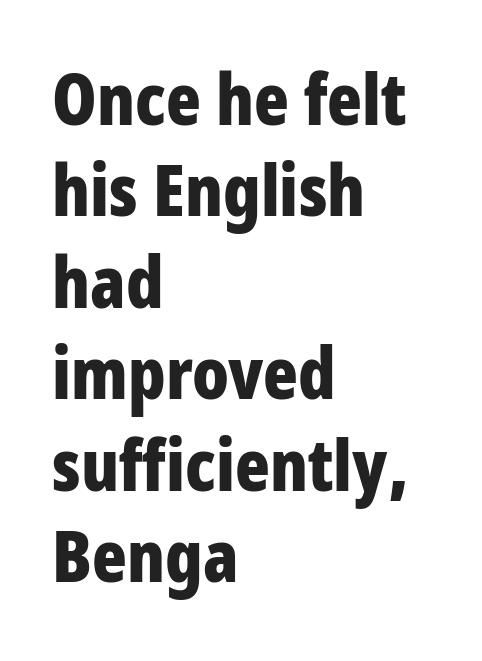
Q: Is the text bold? A: Yes.
Q: Is the text italic (slanted)? A: No, it is upright.
Q: Is the typeface a serif or a sans-serif typeface? A: Sans-serif.
Q: Is the text underlined? A: No.
Q: How is the paragraph aligned? A: Left-aligned.
Q: Is the spacing between letters normal or unusually wide? A: Normal.
Q: Is the spacing between lines tight, normal or loose? A: Normal.
Q: Width (condensed, normal, or wide)? A: Condensed.
Q: Stroke contrast? A: Low.
Q: x-height? A: Large.
Q: Monospaced? A: No.
